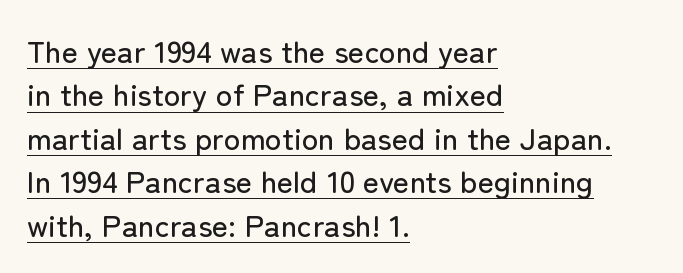
The image shows 31 px sans-serif type, upright; set left-aligned, normal line spacing (1.4x), normal letter spacing, underlined; low stroke contrast and a medium x-height.
